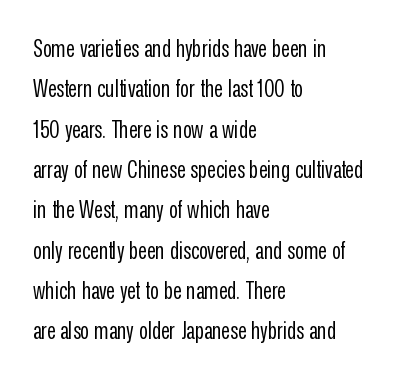
{"italic": "no", "bold": "no", "underline": "no", "align": "left", "line_spacing": "normal", "line_spacing_ratio": 1.68, "letter_spacing": "normal", "letter_spacing_em": 0.0, "glyph_px": 24}
